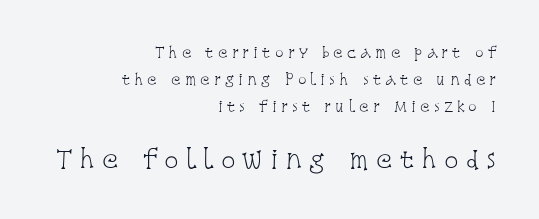
The image shows 24 px text type, upright; set right-aligned, loose line spacing (1.93x), unusually wide letter spacing (+0.3 em), not underlined; the second (bottom) block is 1.71x larger.
